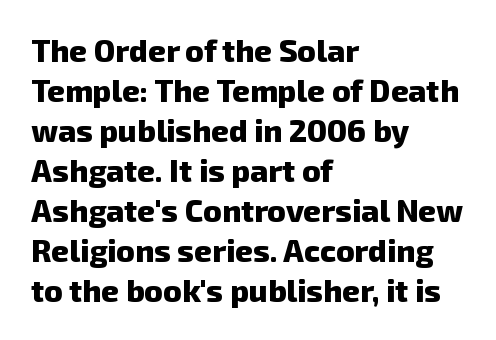
Q: Is the text bold? A: Yes.
Q: Is the typeface a serif or a sans-serif typeface? A: Sans-serif.
Q: Is the text underlined? A: No.
Q: How is the paragraph aligned? A: Left-aligned.
Q: Is the spacing between letters normal or unusually wide? A: Normal.
Q: Is the spacing between lines tight, normal or loose? A: Normal.
Q: Width (condensed, normal, or wide)? A: Normal.
Q: Stroke contrast? A: Low.
Q: x-height? A: Medium.
Q: Monospaced? A: No.
